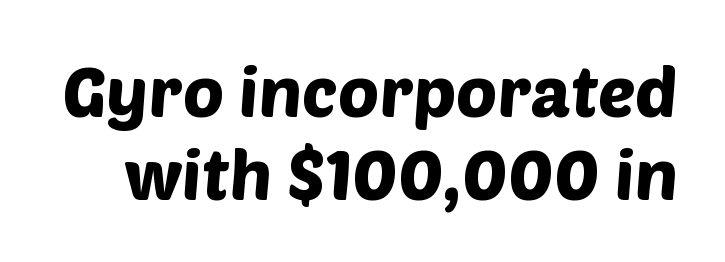
The image shows 70 px sans-serif type; set line spacing 1.19x, normal letter spacing, not underlined; low stroke contrast and a large x-height.
